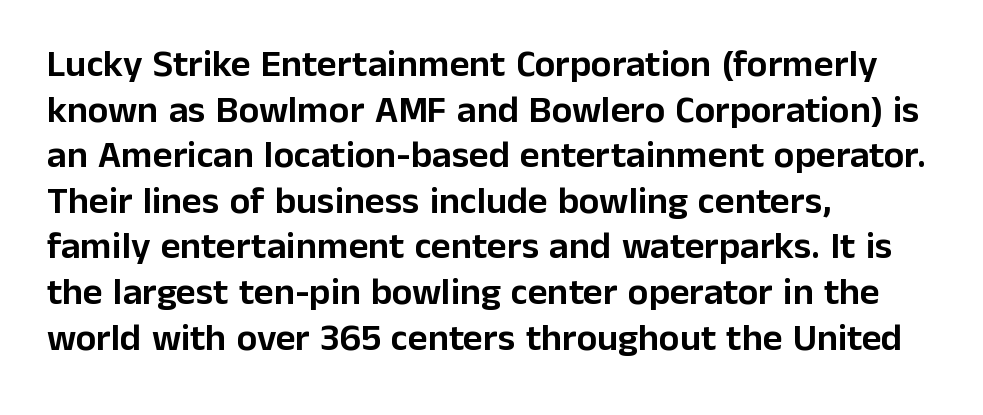
The glyphs in this specimen are sans serif. If you drew a line through each stem, it would be perfectly vertical. Do the characters align in a grid? No, the font is proportional. Tracking value appears to be zero — textbook default spacing.
